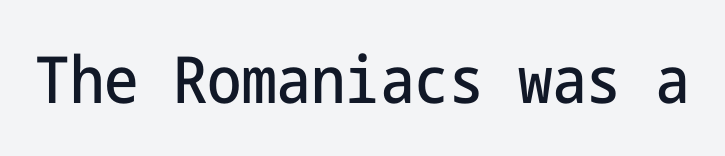
{"serif": "no", "italic": "no", "width": "condensed", "stroke_contrast": "low", "x_height": "medium", "underline": "no", "letter_spacing": "normal", "letter_spacing_em": 0.0, "glyph_px": 65}
